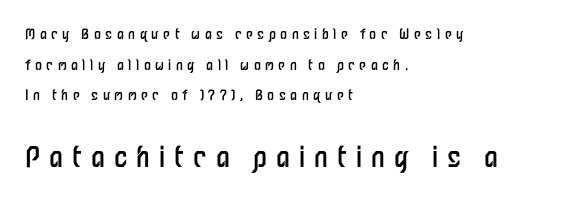
{"serif": "no", "italic": "no", "bold": "no", "weight": "regular", "width": "condensed", "stroke_contrast": "low", "x_height": "medium", "monospaced": "no", "underline": "no", "align": "left", "line_spacing": "loose", "line_spacing_ratio": 2.18, "letter_spacing": "wide", "letter_spacing_em": 0.32, "larger_block": "second", "size_ratio": 2.0, "glyph_px": 28}
